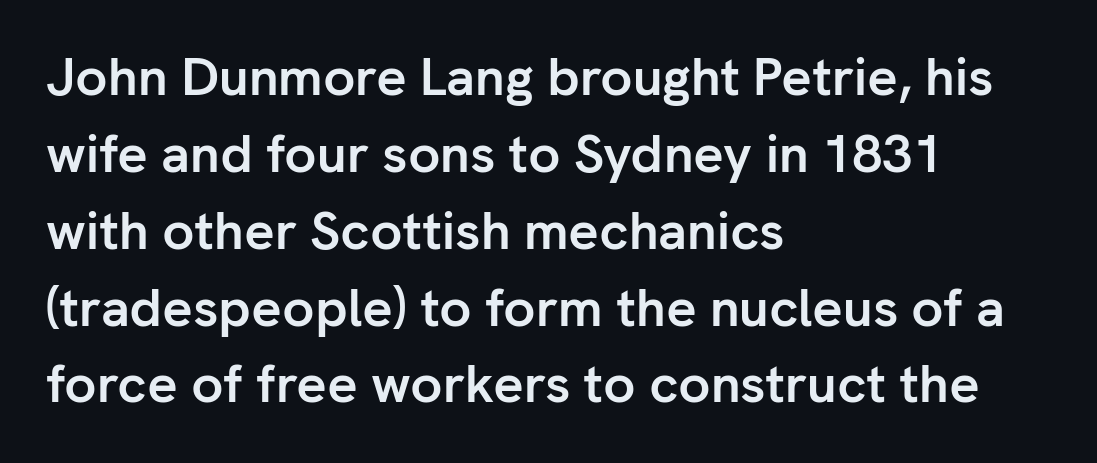
In terms of leading, this rendering sits right in the middle. This is roman type, the default non-slanted kind. The rag falls on the right side of this text block. Caption: standard tracking, unaltered. Serif or sans? Sans — the stroke terminals are bare. Proportional: the letters do not fall into vertical columns.
